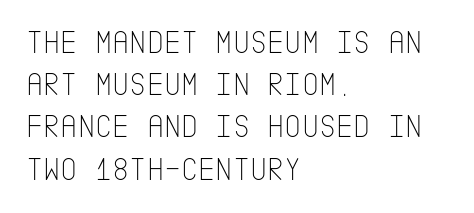
Examine the stroke ends and you'll find no serifs. The gaps between neighbouring characters are ordinary and unremarkable. Is there any slant? The stems are plumb. Words float on clear page, feet unadorned.
